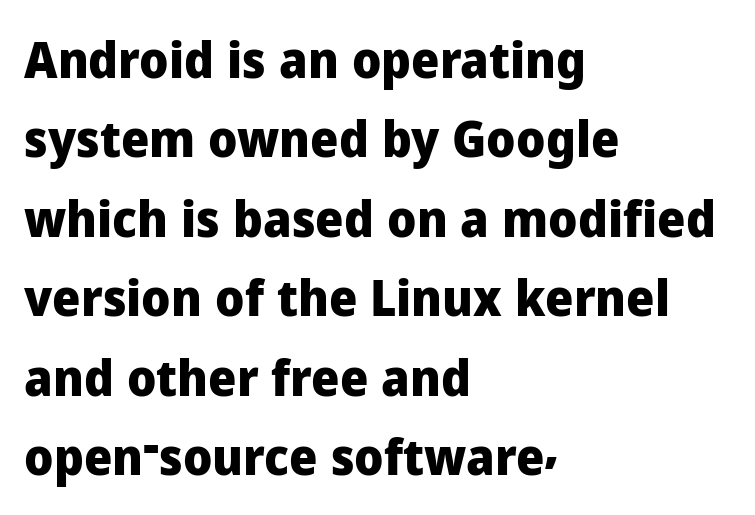
Typographic density is high because the face is bold. Descenders are the only things crossing below the line. All the whitespace from short lines collects on the right. The letters sit at their default tracking, neither squeezed nor spread. The rendering shows plain stroke endings on the letterforms — a sans-serif design. Character widths vary here, with narrow letters taking less room than wide ones.
